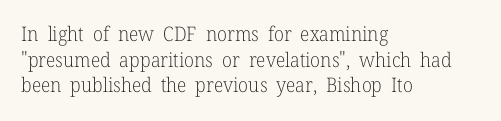
Q: Is the text bold? A: No.
Q: Is the text italic (slanted)? A: No, it is upright.
Q: Is the text underlined? A: No.
Q: How is the paragraph aligned? A: Left-aligned.
Q: Is the spacing between letters normal or unusually wide? A: Normal.
Q: Is the spacing between lines tight, normal or loose? A: Normal.
